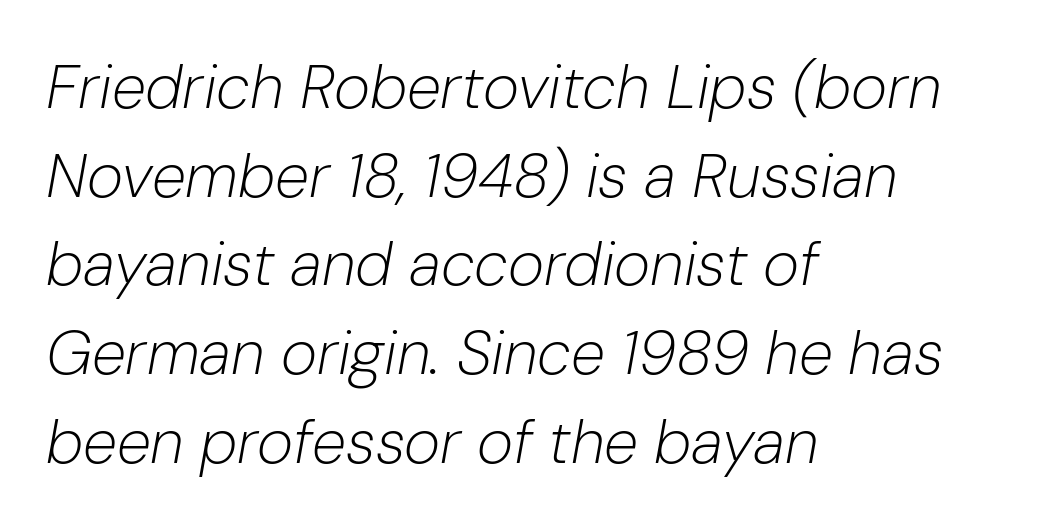
The image shows 62 px light type, italic (leaning right); set left-aligned, normal line spacing (1.43x), normal letter spacing, not underlined; low stroke contrast and a medium x-height.
